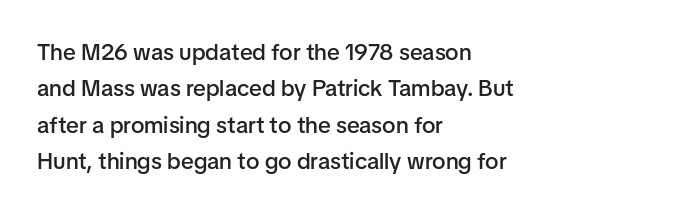
The image shows 23 px text type, upright; set left-aligned, normal line spacing (1.58x), normal letter spacing, not underlined.
